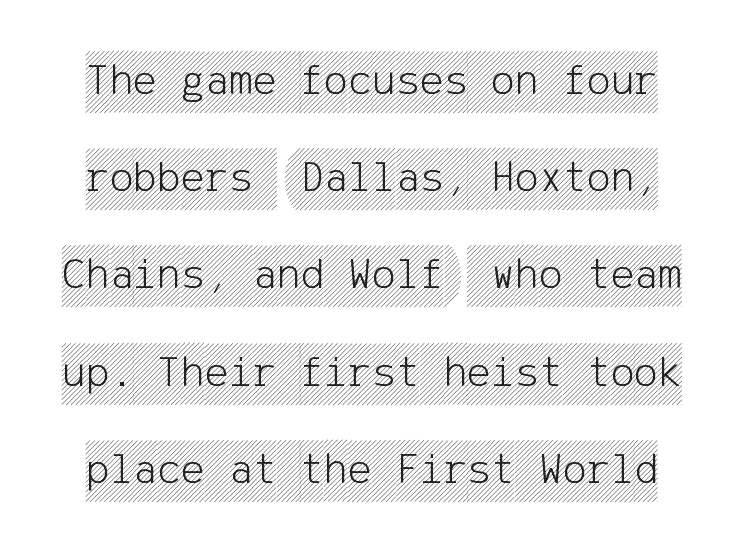
A typesetter would call this leading open, well beyond the default. Is there any slant? The stems are plumb. Type without underlining. The letters sit at their default tracking, neither squeezed nor spread.
